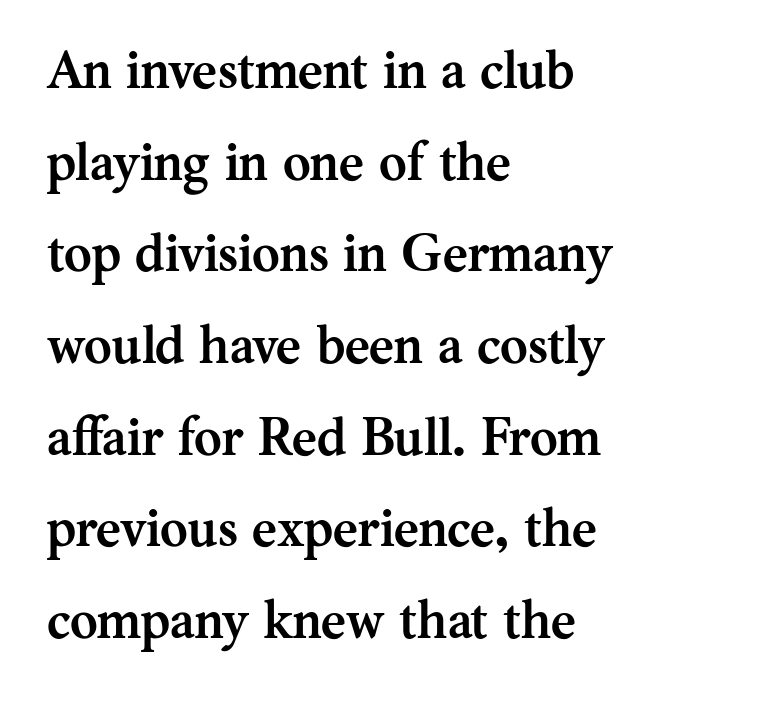
Q: Is the text bold? A: Yes.
Q: Is the text italic (slanted)? A: No, it is upright.
Q: Is the typeface a serif or a sans-serif typeface? A: Serif.
Q: Is the text underlined? A: No.
Q: How is the paragraph aligned? A: Left-aligned.
Q: Is the spacing between letters normal or unusually wide? A: Normal.
Q: Width (condensed, normal, or wide)? A: Normal.
Q: Stroke contrast? A: Medium.
Q: x-height? A: Medium.
Q: Monospaced? A: No.
